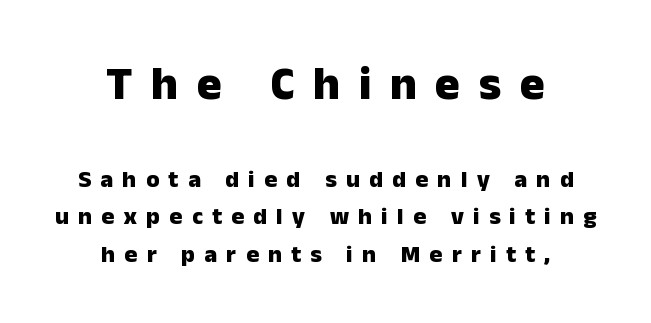
The image shows 47 px heavy sans-serif type, upright; set centered, normal line spacing (1.56x), unusually wide letter spacing (+0.39 em), not underlined; the first (top) block is 1.96x larger; low stroke contrast and a medium x-height.
